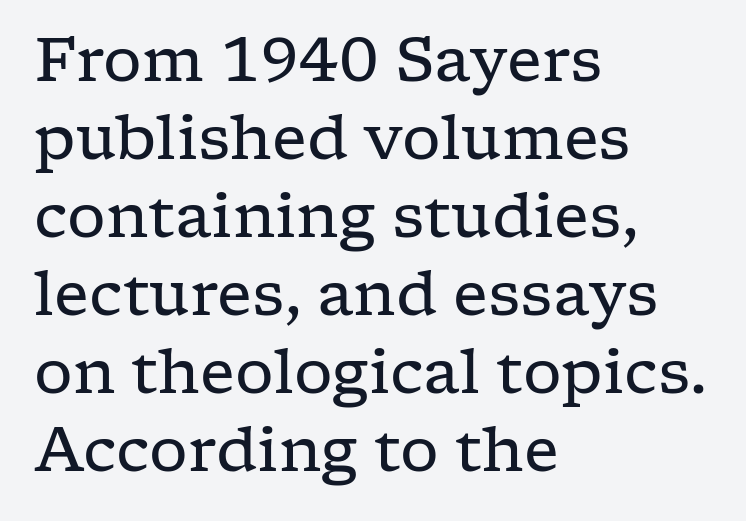
The image shows 61 px regular-weight, wide serif type, upright; set left-aligned, normal line spacing (1.28x), normal letter spacing, not underlined; low stroke contrast and a medium x-height.
